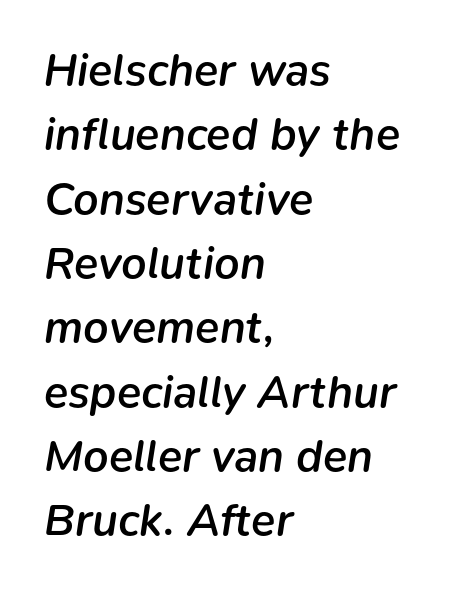
These lines carry some extra weight — a demibold, not a full bold. Clear beneath every line of the passage. Vertically, the passage feels balanced, rows spaced as you'd expect. Emphasis-style slanted type is in use.
